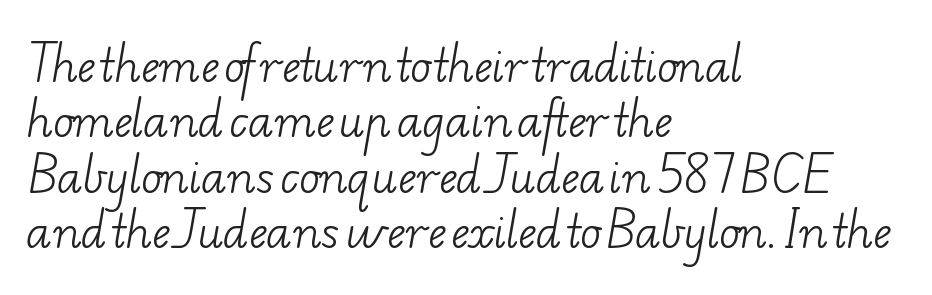
Q: Is the text bold? A: No.
Q: Is the typeface a serif or a sans-serif typeface? A: Serif.
Q: Is the text underlined? A: No.
Q: How is the paragraph aligned? A: Left-aligned.
Q: Is the spacing between letters normal or unusually wide? A: Normal.
Q: Is the spacing between lines tight, normal or loose? A: Normal.
Q: Width (condensed, normal, or wide)? A: Wide.
Q: Stroke contrast? A: Low.
Q: x-height? A: Small.
Q: Monospaced? A: No.
